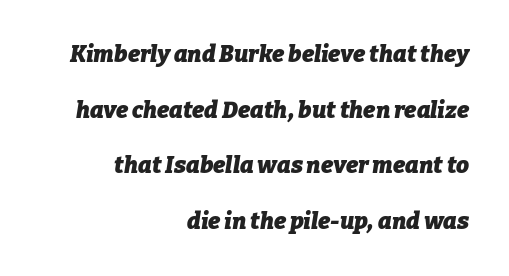
The characters look thick and weighty, a clear bold. The space between consecutive lines is lavish. Check the space under the baseline: it is left empty. Emphasis-style slanted type is in use. Leftover space on each line is placed entirely before the opening word.
